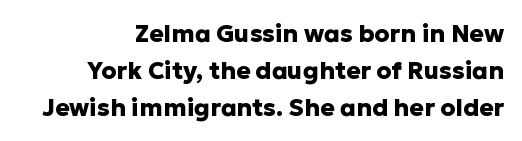
{"italic": "no", "bold": "yes", "underline": "no", "line_spacing": "normal", "line_spacing_ratio": 1.54, "letter_spacing": "normal", "letter_spacing_em": 0.0, "glyph_px": 24}
